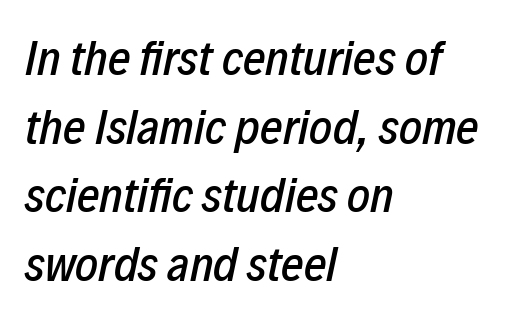
{"italic": "yes", "lean": "right", "slant_degrees": 12, "width": "condensed", "stroke_contrast": "low", "x_height": "medium", "monospaced": "no", "underline": "no", "align": "left", "line_spacing": "normal", "line_spacing_ratio": 1.4, "letter_spacing": "normal", "letter_spacing_em": 0.0, "glyph_px": 49}
